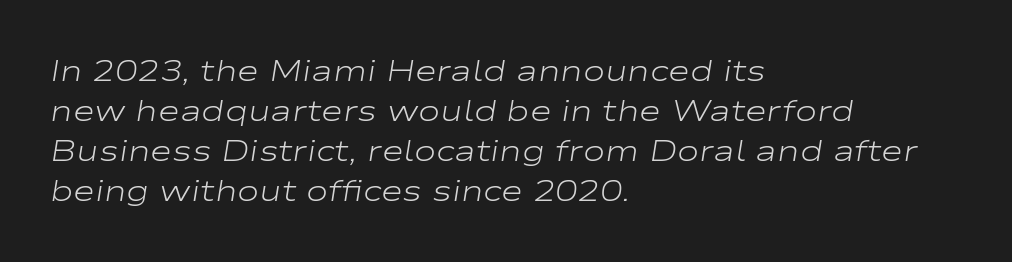
Q: Is the text bold? A: No.
Q: Is the text italic (slanted)? A: Yes, it leans right by about 9 degrees.
Q: Is the text underlined? A: No.
Q: How is the paragraph aligned? A: Left-aligned.
Q: Is the spacing between letters normal or unusually wide? A: Normal.
Q: Is the spacing between lines tight, normal or loose? A: Normal.
Q: Width (condensed, normal, or wide)? A: Wide.
Q: Stroke contrast? A: Low.
Q: x-height? A: Medium.
Q: Monospaced? A: No.
